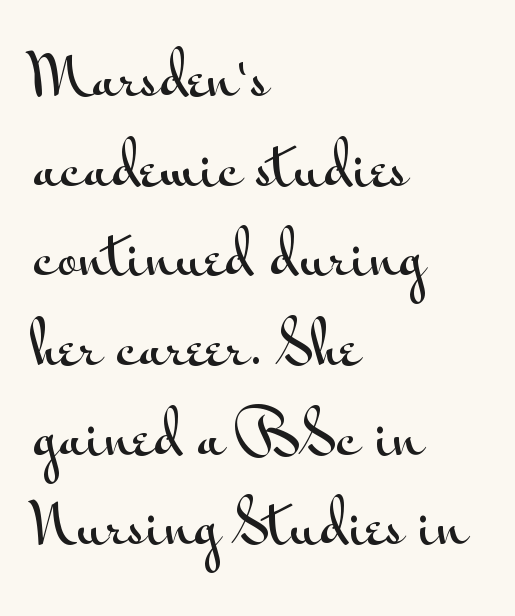
Looks like regular typesetting: each glyph gets only the width it needs. The specimen omits any rule beneath the text block's lines. The horizontal fit of the characters is conventional and even. Honestly, the row spacing looks completely unremarkable. The glyphs in this specimen are sans serif.
